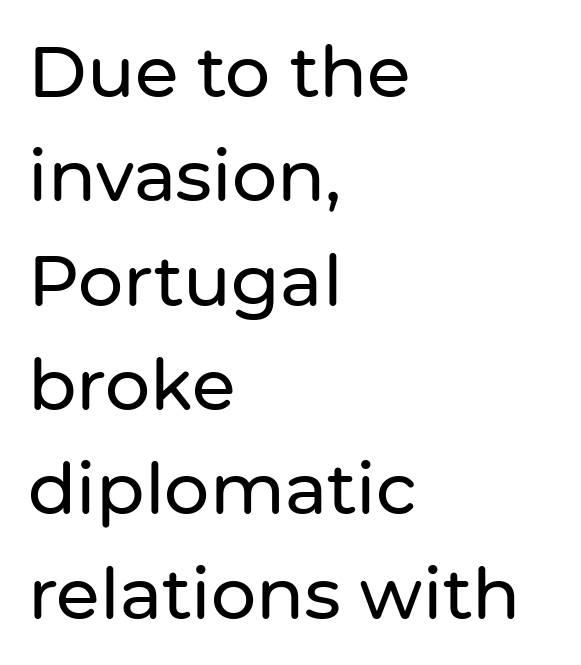
The image shows 71 px sans-serif type, upright; set left-aligned, normal line spacing (1.47x), normal letter spacing, not underlined; low stroke contrast and a medium x-height.
